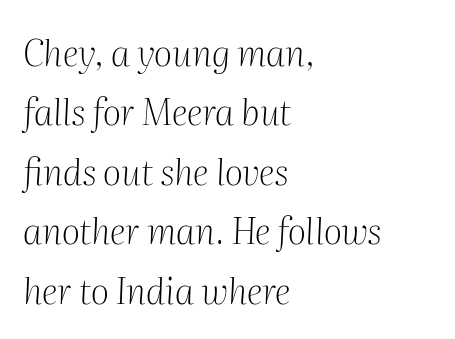
The image shows 36 px light serif type, italic (leaning right); set left-aligned, normal line spacing (1.65x), normal letter spacing, not underlined; medium stroke contrast and a medium x-height.
